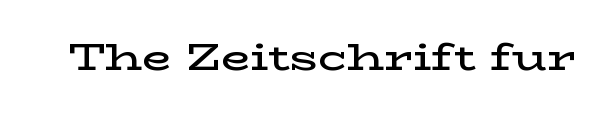
Observe the ordinary spacing: letters are neighbours, not strangers. Summary of weight: moderately heavy, a semibold. These lines are rendered in a variable-pitch font. A typesetter would mark this as roman, not italic. Check under the words: just untouched page.
